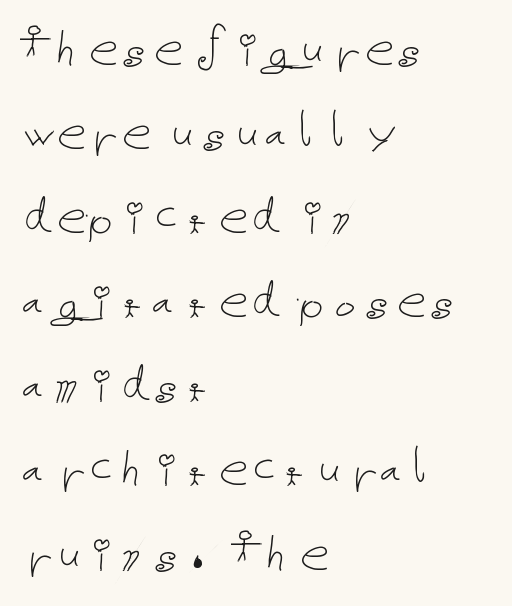
{"italic": "no", "bold": "no", "weight": "thin", "width": "normal", "stroke_contrast": "low", "x_height": "medium", "underline": "no", "align": "left", "line_spacing": "normal", "line_spacing_ratio": 1.45, "letter_spacing": "normal", "letter_spacing_em": 0.0, "glyph_px": 58}
